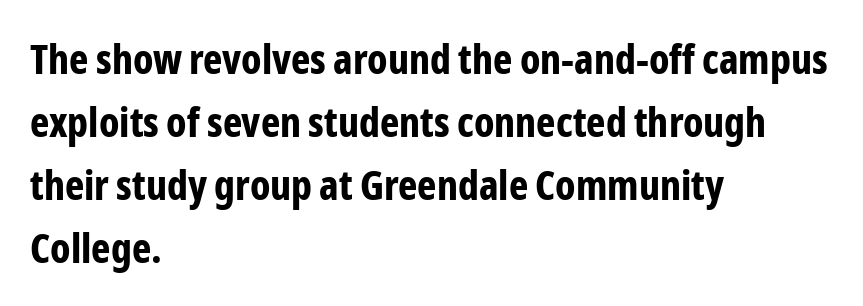
The image shows 41 px bold, condensed sans-serif type, upright; set left-aligned, normal line spacing (1.54x), normal letter spacing, not underlined; low stroke contrast and a medium x-height.
